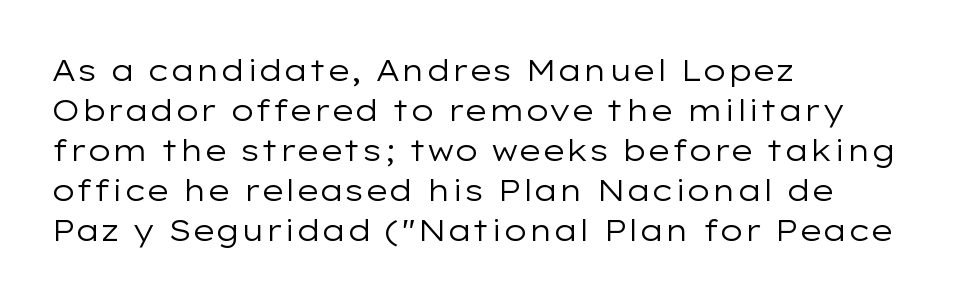
{"serif": "no", "italic": "no", "bold": "no", "weight": "regular", "width": "wide", "stroke_contrast": "low", "x_height": "medium", "monospaced": "no", "underline": "no", "align": "left", "line_spacing": "normal", "line_spacing_ratio": 1.33, "letter_spacing": "normal", "letter_spacing_em": 0.0, "glyph_px": 30}
